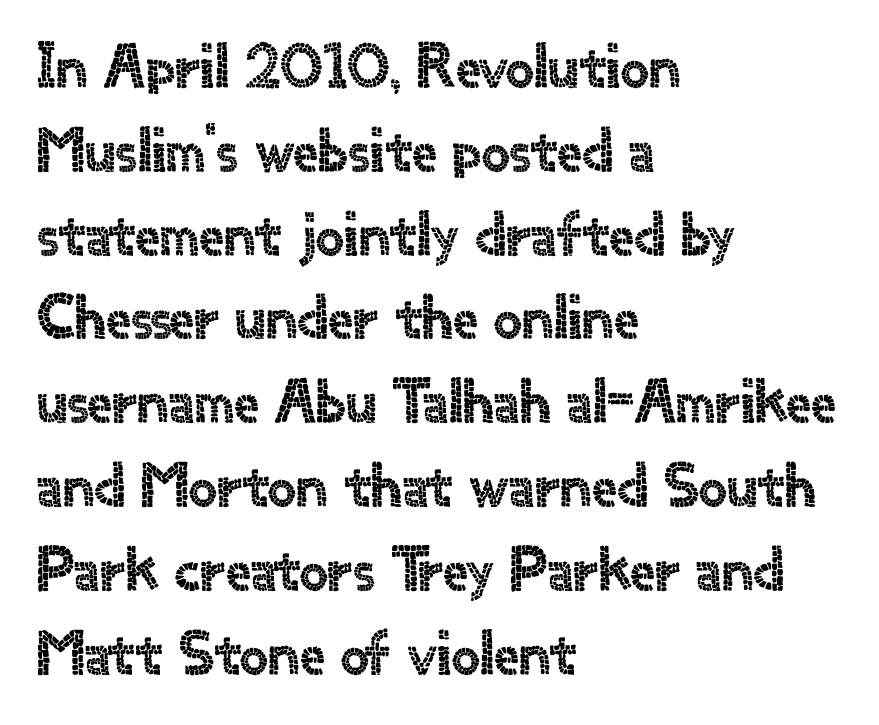
{"serif": "no", "italic": "no", "width": "normal", "x_height": "small", "monospaced": "no", "underline": "no", "align": "left", "line_spacing": "normal", "line_spacing_ratio": 1.33, "letter_spacing": "normal", "letter_spacing_em": 0.0, "glyph_px": 63}
